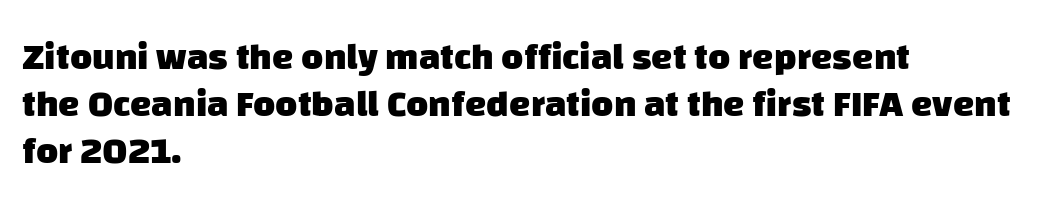
The image shows 38 px heavy sans-serif type; set left-aligned, line spacing 1.24x, normal letter spacing, not underlined; low stroke contrast and a large x-height.
